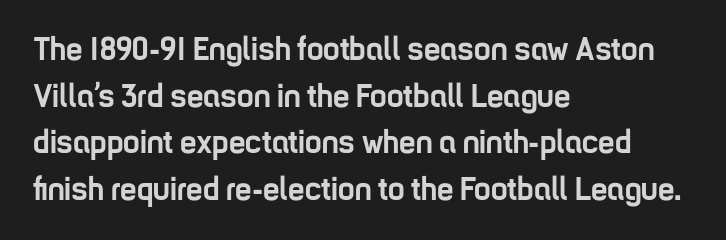
The image shows 33 px semibold, condensed sans-serif type, upright; set left-aligned, normal line spacing (1.41x), normal letter spacing, not underlined; low stroke contrast and a medium x-height.
